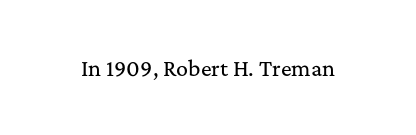
Q: Is the text italic (slanted)? A: No, it is upright.
Q: Is the text underlined? A: No.
Q: Is the spacing between letters normal or unusually wide? A: Normal.
